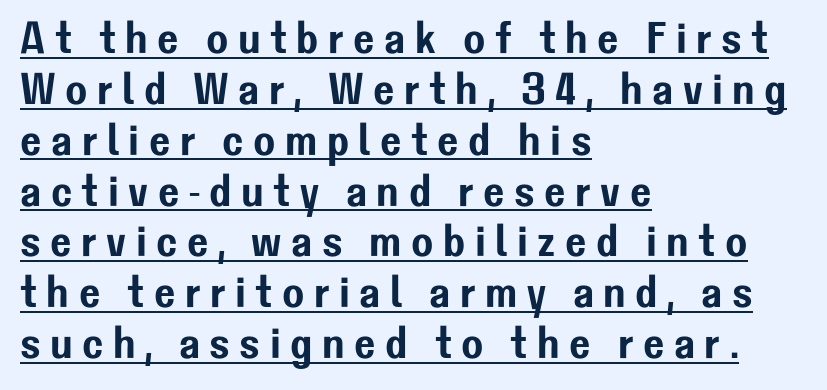
{"serif": "no", "italic": "no", "width": "normal", "stroke_contrast": "low", "x_height": "medium", "monospaced": "no", "underline": "yes", "align": "left", "line_spacing": "tight", "line_spacing_ratio": 1.13, "letter_spacing": "wide", "letter_spacing_em": 0.21, "glyph_px": 45}
